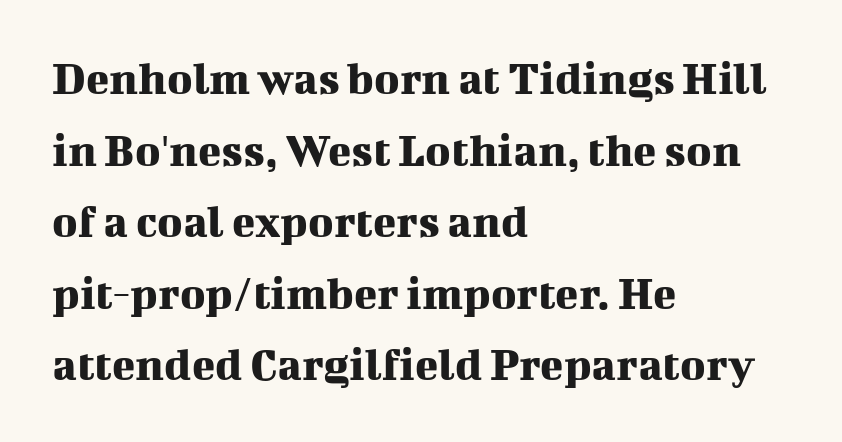
Q: Is the text italic (slanted)? A: No, it is upright.
Q: Is the typeface a serif or a sans-serif typeface? A: Serif.
Q: Is the text underlined? A: No.
Q: How is the paragraph aligned? A: Left-aligned.
Q: Is the spacing between letters normal or unusually wide? A: Normal.
Q: Is the spacing between lines tight, normal or loose? A: Normal.
Q: Width (condensed, normal, or wide)? A: Normal.
Q: Stroke contrast? A: Medium.
Q: x-height? A: Medium.
Q: Monospaced? A: No.
